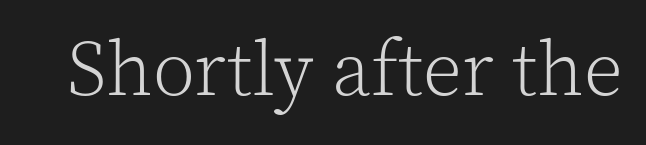
Q: Is the text bold? A: No.
Q: Is the text italic (slanted)? A: No, it is upright.
Q: Is the typeface a serif or a sans-serif typeface? A: Serif.
Q: Is the text underlined? A: No.
Q: Is the spacing between letters normal or unusually wide? A: Normal.
Q: Width (condensed, normal, or wide)? A: Normal.
Q: x-height? A: Medium.
Q: Monospaced? A: No.
